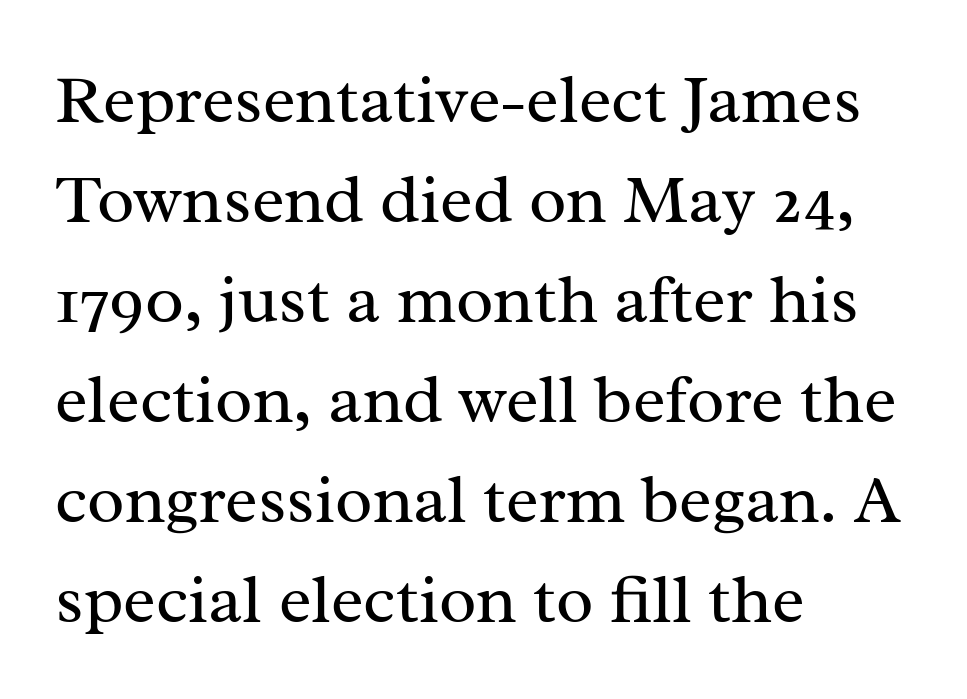
The image shows 69 px regular-weight serif type, upright; set left-aligned, normal line spacing (1.45x), normal letter spacing, not underlined; medium stroke contrast and a medium x-height.
